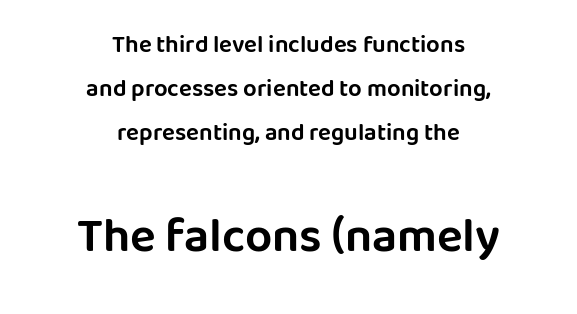
Unlike italic type, these characters show no tilt at all. The glyphs in this specimen are sans serif. Top chunk: small. Bottom chunk: large. These lines stack symmetrically, like a column narrowing and widening about its center. A typesetter would call this zero additional tracking.
